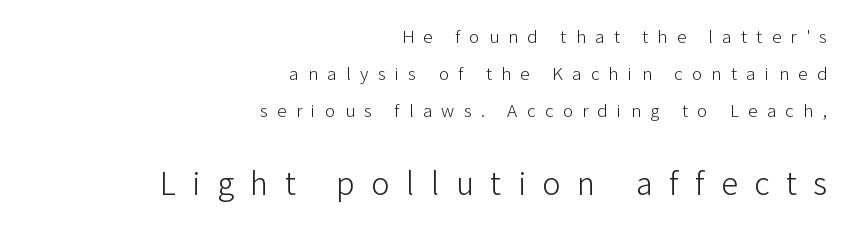
Q: Is the text bold? A: No.
Q: Is the text italic (slanted)? A: No, it is upright.
Q: Is the typeface a serif or a sans-serif typeface? A: Sans-serif.
Q: Is the text underlined? A: No.
Q: How is the paragraph aligned? A: Right-aligned.
Q: Is the spacing between letters normal or unusually wide? A: Unusually wide.
Q: Is the spacing between lines tight, normal or loose? A: Loose.
Q: Which block of text is set in a larger size, the first (top) or the second (bottom)? A: The second (bottom) one.
Q: Width (condensed, normal, or wide)? A: Normal.
Q: Stroke contrast? A: Low.
Q: x-height? A: Medium.
Q: Monospaced? A: No.
